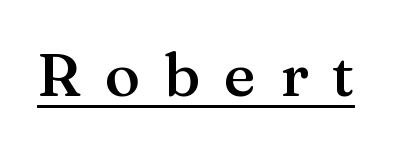
{"serif": "yes", "italic": "no", "bold": "semi", "weight": "semibold", "width": "normal", "stroke_contrast": "medium", "x_height": "medium", "monospaced": "no", "underline": "yes", "letter_spacing": "wide", "letter_spacing_em": 0.4, "glyph_px": 60}
